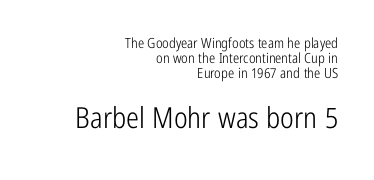
The image shows 29 px light, condensed sans-serif type, upright; set right-aligned, tight line spacing (1.06x), normal letter spacing, not underlined; the second (bottom) block is 2.07x larger; low stroke contrast and a medium x-height.
